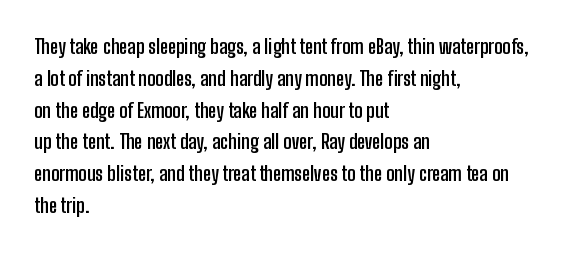
The image shows 20 px bold type, upright; set left-aligned, normal line spacing (1.59x), normal letter spacing, not underlined.
